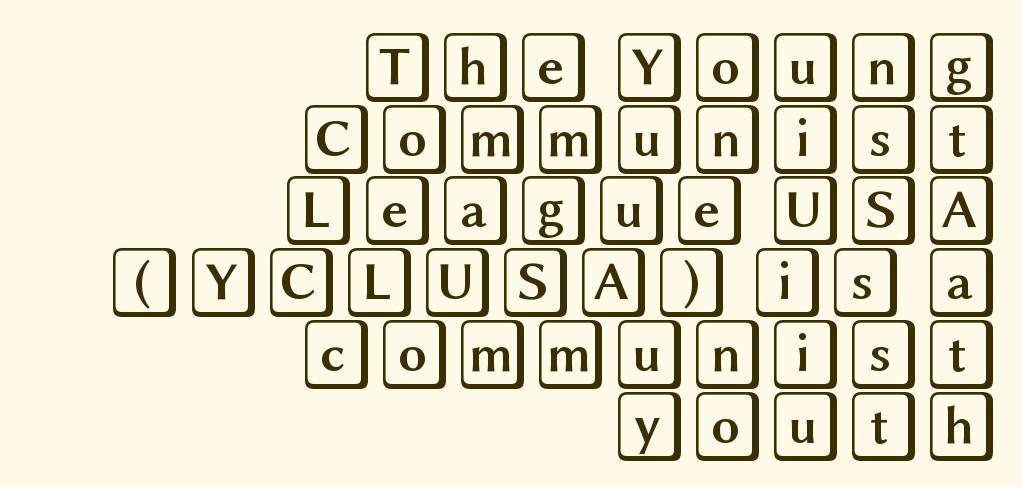
Words appear dense and cohesive because spacing is normal. Leftover space on each line is placed entirely before the opening word. Type without underlining. The rendering uses a small line-height, squeezing the rows. This sample uses an upright cut, with every glyph sitting square on the baseline.
